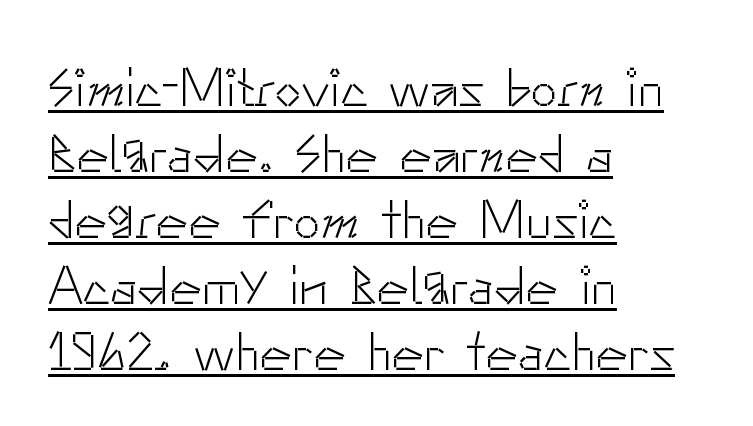
Looks like someone drew a line under every word here. Between one letter and the next there's only the usual sliver of space. Type style note: lacks serifs. Do the characters align in a grid? No, the font is proportional. Left-aligned paragraph, ragged on the right.
